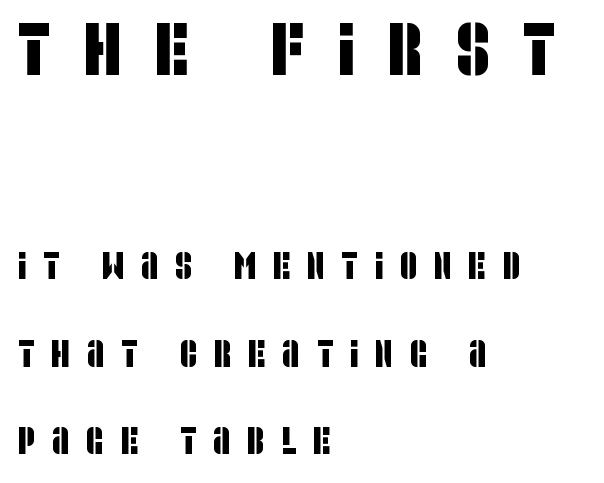
Top chunk: large. Bottom chunk: small. The lines are spread far apart with generous leading. This rendering employs a face without finishing strokes, i.e., a sans-serif. Each word looks stretched out because of the extra space between its letters. Only glyphs here, with clear space below each row.
